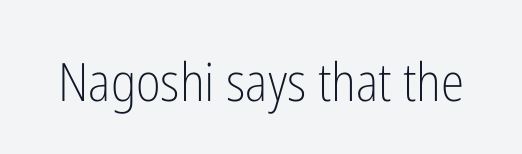
How are the letters spaced? Ordinarily, with no added tracking. Note: no serifs on the glyphs. The space beneath each line is pristine and unruled. Varying glyph widths throughout — classic text-font behaviour. The letters stand upright; this is a roman face.
